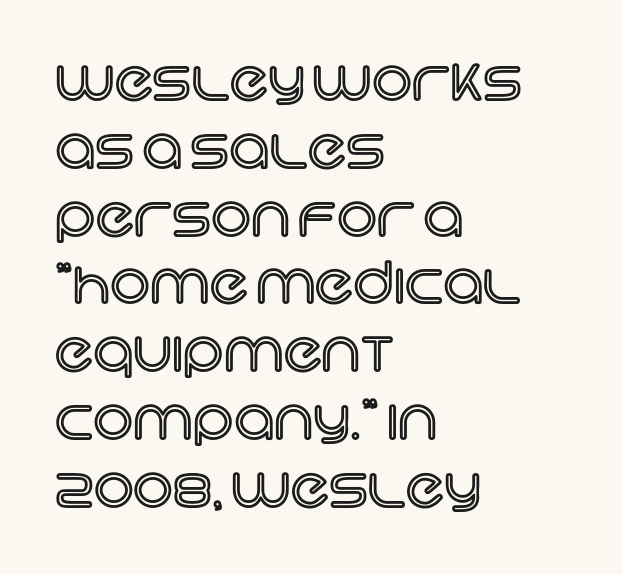
The image shows 56 px text type, upright; set left-aligned, line spacing 1.21x, normal letter spacing, not underlined; a large x-height.
